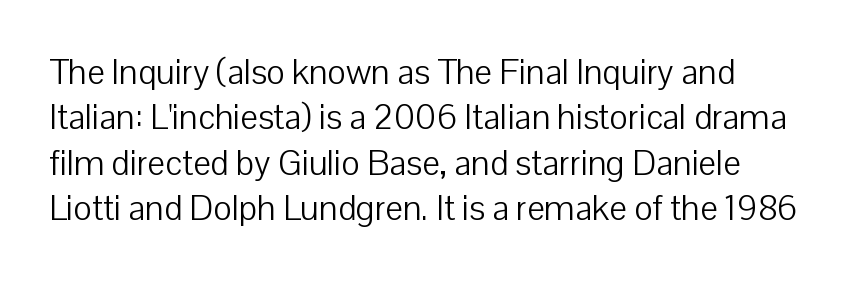
Beneath every word, the page is bare. The font's upright variant was chosen for this text. This block has exactly the height ordinary leading produces. The text was rendered using a sans face with plain stroke endings. Varying glyph widths throughout — classic text-font behaviour.
